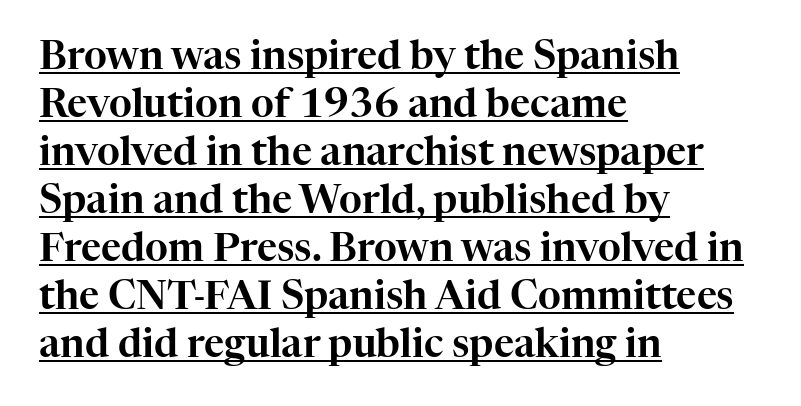
The image shows 39 px serif type, upright; set left-aligned, line spacing 1.23x, normal letter spacing, underlined; high stroke contrast and a medium x-height.
